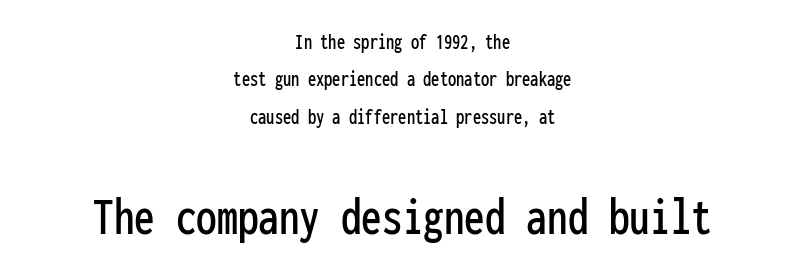
{"serif": "no", "italic": "no", "width": "condensed", "stroke_contrast": "low", "x_height": "medium", "monospaced": "yes", "underline": "no", "align": "center", "line_spacing": "normal", "line_spacing_ratio": 1.7, "letter_spacing": "normal", "letter_spacing_em": 0.0, "larger_block": "second", "size_ratio": 2.5, "glyph_px": 55}
